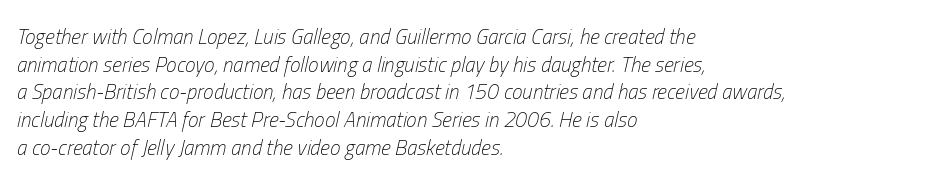
Q: Is the text bold? A: No.
Q: Is the text italic (slanted)? A: Yes, it leans right by about 13 degrees.
Q: Is the text underlined? A: No.
Q: How is the paragraph aligned? A: Left-aligned.
Q: Is the spacing between letters normal or unusually wide? A: Normal.
Q: Is the spacing between lines tight, normal or loose? A: Normal.
